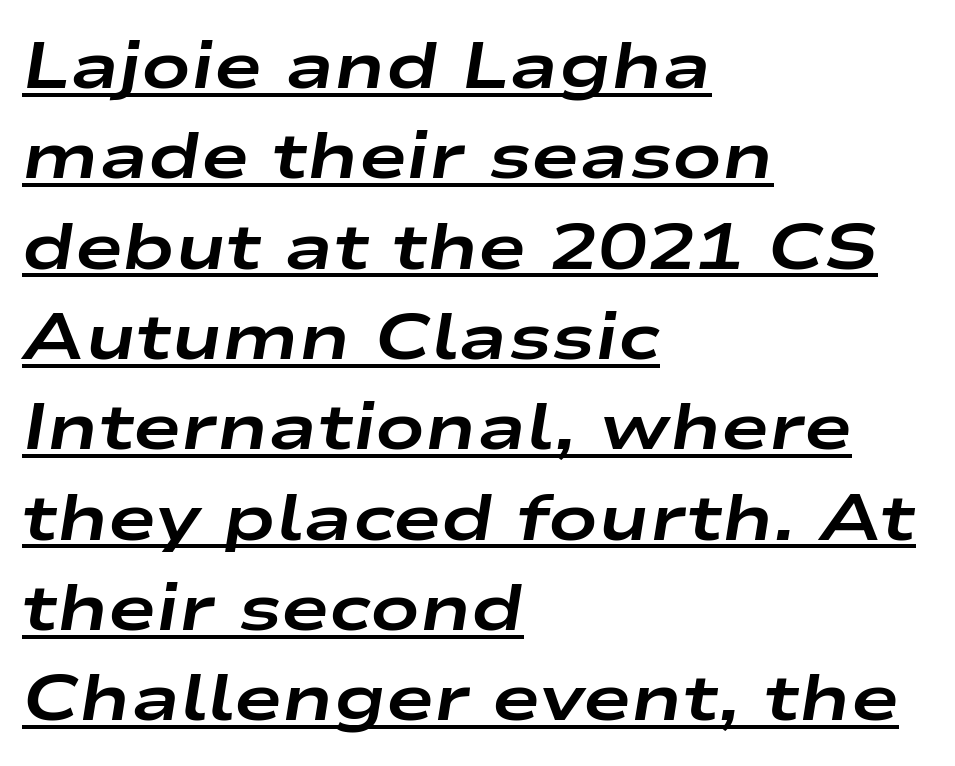
In terms of leading, this rendering sits right in the middle. This rendering uses left alignment, leaving the right contour irregular. The letters are bold, with thick, heavy strokes. Quick note: italic. Varying glyph widths throughout — classic text-font behaviour. Between one letter and the next there's only the usual sliver of space.
